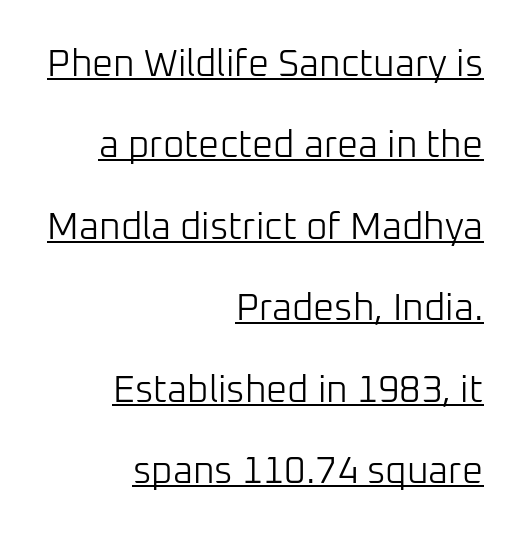
Honestly, the underline is the first thing you notice here. The face used here is proportionally spaced, like ordinary book or web type. Stroke mass is kept to a normal reading level or below. There is no visible air inserted between adjacent glyphs. Each line ends at the same right margin while the left side varies. Ascenders rise straight up at ninety degrees.
